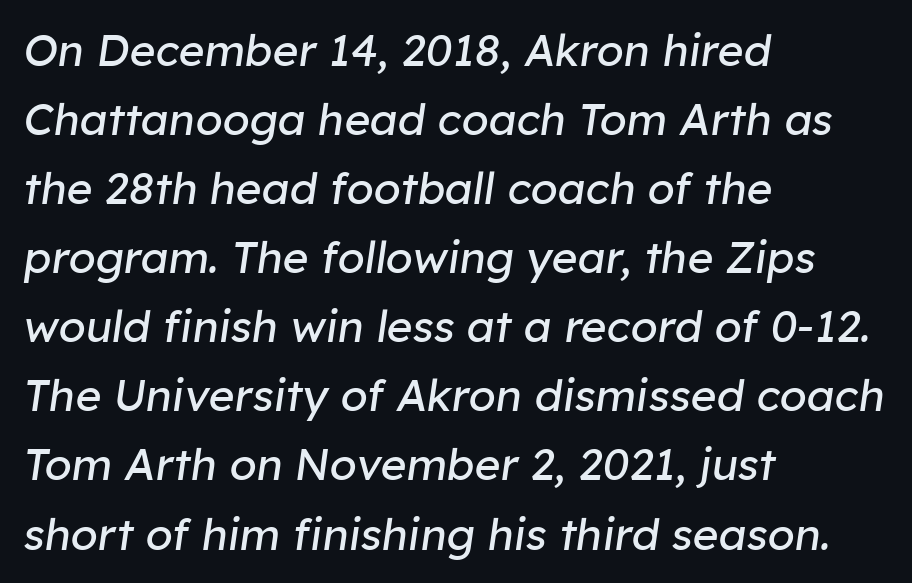
The zone under the glyphs is completely vacant. Casual observation: everything's shoved over to the left. Think standard paragraph weight, or any step lighter than that. The block of text has a typical density, with ordinary space between rows.
